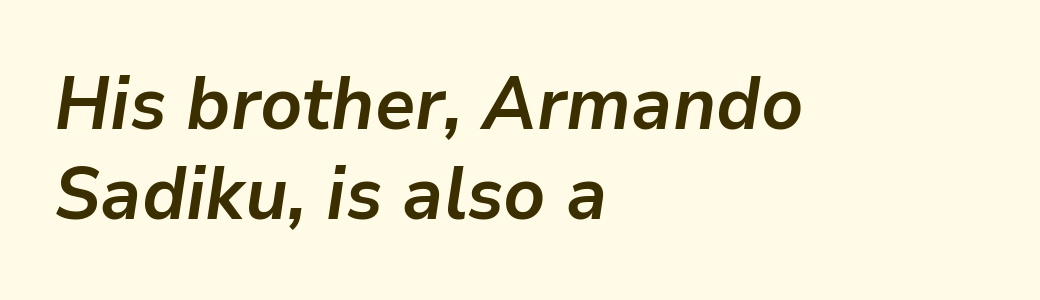
{"italic": "yes", "lean": "right", "slant_degrees": 9, "bold": "yes", "weight": "semibold", "width": "normal", "stroke_contrast": "low", "x_height": "medium", "monospaced": "no", "underline": "no", "align": "left", "line_spacing_ratio": 1.21, "letter_spacing": "normal", "letter_spacing_em": 0.0, "glyph_px": 74}
